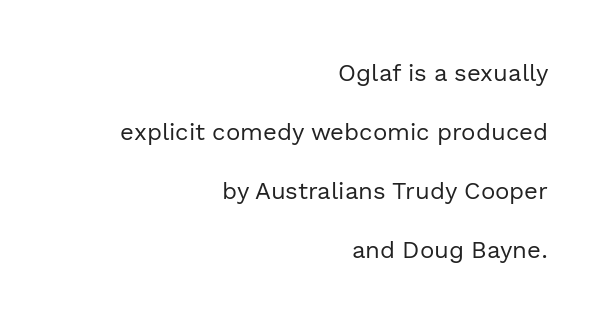
{"italic": "no", "bold": "no", "underline": "no", "align": "right", "line_spacing": "loose", "line_spacing_ratio": 2.46, "letter_spacing": "normal", "letter_spacing_em": 0.0, "glyph_px": 24}
